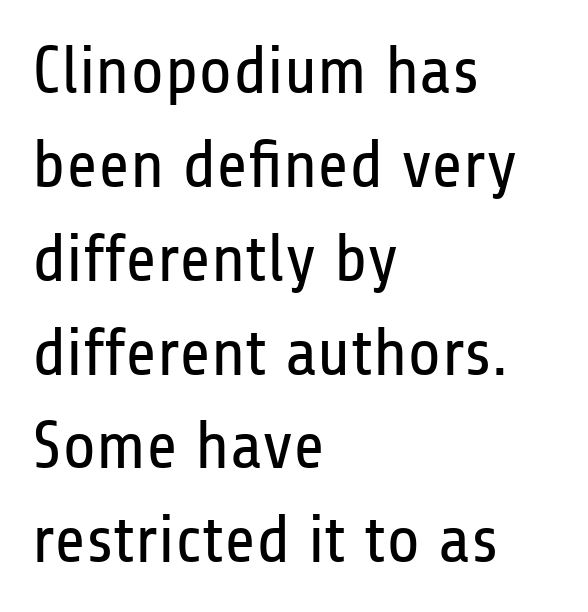
Q: Is the text bold? A: No.
Q: Is the text italic (slanted)? A: No, it is upright.
Q: Is the typeface a serif or a sans-serif typeface? A: Sans-serif.
Q: Is the text underlined? A: No.
Q: How is the paragraph aligned? A: Left-aligned.
Q: Is the spacing between letters normal or unusually wide? A: Normal.
Q: Is the spacing between lines tight, normal or loose? A: Normal.
Q: Width (condensed, normal, or wide)? A: Condensed.
Q: Stroke contrast? A: Low.
Q: x-height? A: Medium.
Q: Monospaced? A: No.
